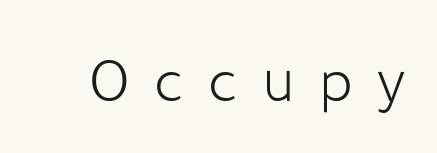
Weight: regular or lighter. These lines are rendered in a variable-pitch font. This is sans-serif lettering, the kind often seen on screens and signage. Here the glyphs are tracked loosely, breaking word shapes into spaced letters.
